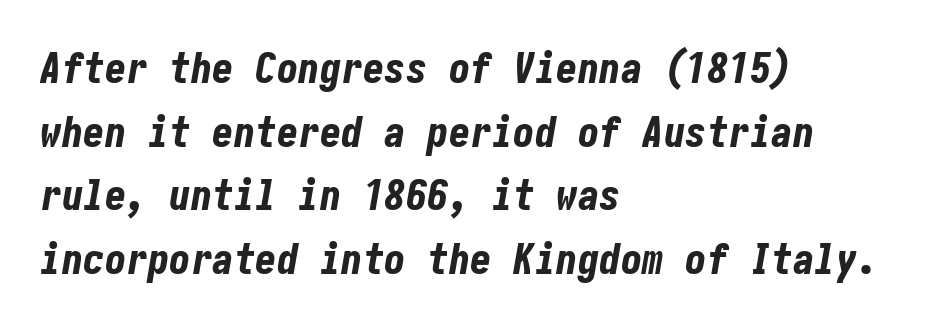
Q: Is the text bold? A: Yes.
Q: Is the text italic (slanted)? A: Yes, it leans right by about 10 degrees.
Q: Is the text underlined? A: No.
Q: How is the paragraph aligned? A: Left-aligned.
Q: Is the spacing between letters normal or unusually wide? A: Normal.
Q: Is the spacing between lines tight, normal or loose? A: Normal.
Q: Width (condensed, normal, or wide)? A: Condensed.
Q: Stroke contrast? A: Low.
Q: x-height? A: Medium.
